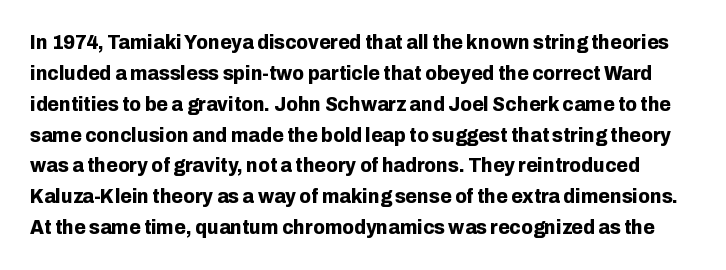
The image shows 21 px bold type, upright; set normal line spacing (1.47x), normal letter spacing, not underlined.
